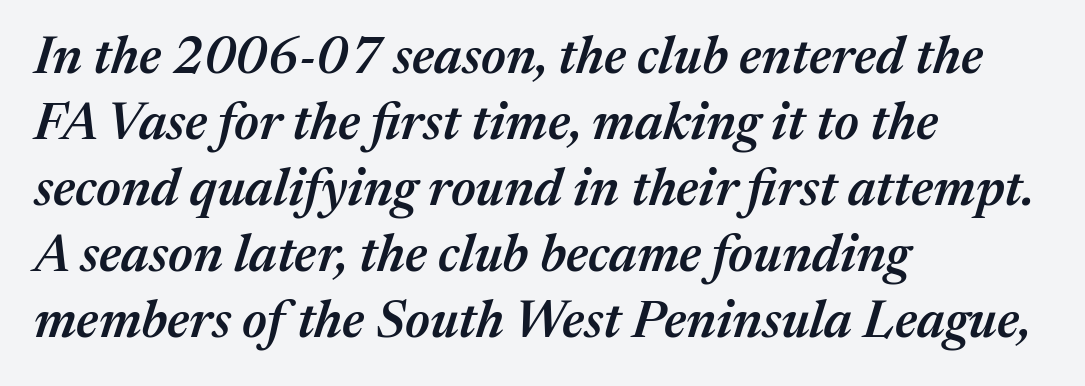
Q: Is the text bold? A: Semi-bold.
Q: Is the text italic (slanted)? A: Yes, it leans right by about 17 degrees.
Q: Is the text underlined? A: No.
Q: How is the paragraph aligned? A: Left-aligned.
Q: Is the spacing between letters normal or unusually wide? A: Normal.
Q: Is the spacing between lines tight, normal or loose? A: Normal.
Q: Width (condensed, normal, or wide)? A: Normal.
Q: Stroke contrast? A: Medium.
Q: x-height? A: Medium.
Q: Monospaced? A: No.
